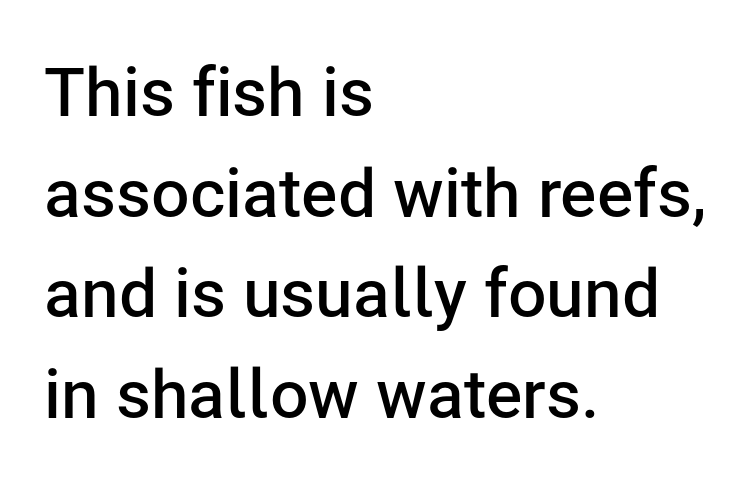
Q: Is the text bold? A: Semi-bold.
Q: Is the text italic (slanted)? A: No, it is upright.
Q: Is the typeface a serif or a sans-serif typeface? A: Sans-serif.
Q: Is the text underlined? A: No.
Q: How is the paragraph aligned? A: Left-aligned.
Q: Is the spacing between letters normal or unusually wide? A: Normal.
Q: Is the spacing between lines tight, normal or loose? A: Normal.
Q: Width (condensed, normal, or wide)? A: Normal.
Q: Stroke contrast? A: Low.
Q: x-height? A: Medium.
Q: Monospaced? A: No.
